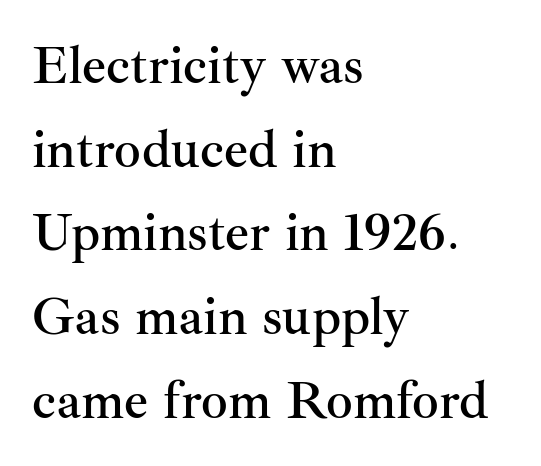
Q: Is the text italic (slanted)? A: No, it is upright.
Q: Is the typeface a serif or a sans-serif typeface? A: Serif.
Q: Is the text underlined? A: No.
Q: How is the paragraph aligned? A: Left-aligned.
Q: Is the spacing between letters normal or unusually wide? A: Normal.
Q: Is the spacing between lines tight, normal or loose? A: Normal.
Q: Width (condensed, normal, or wide)? A: Normal.
Q: Stroke contrast? A: Medium.
Q: x-height? A: Small.
Q: Monospaced? A: No.
